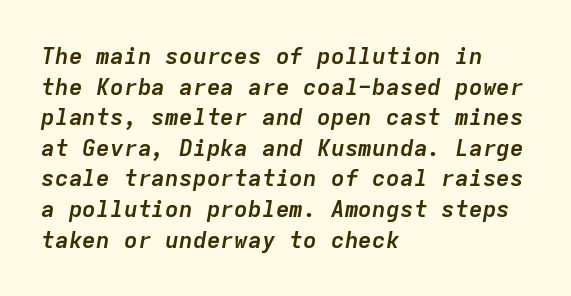
{"italic": "yes", "lean": "right", "slant_degrees": 9, "bold": "yes", "underline": "no", "align": "left", "line_spacing": "normal", "line_spacing_ratio": 1.33, "letter_spacing": "normal", "letter_spacing_em": 0.0, "glyph_px": 23}
